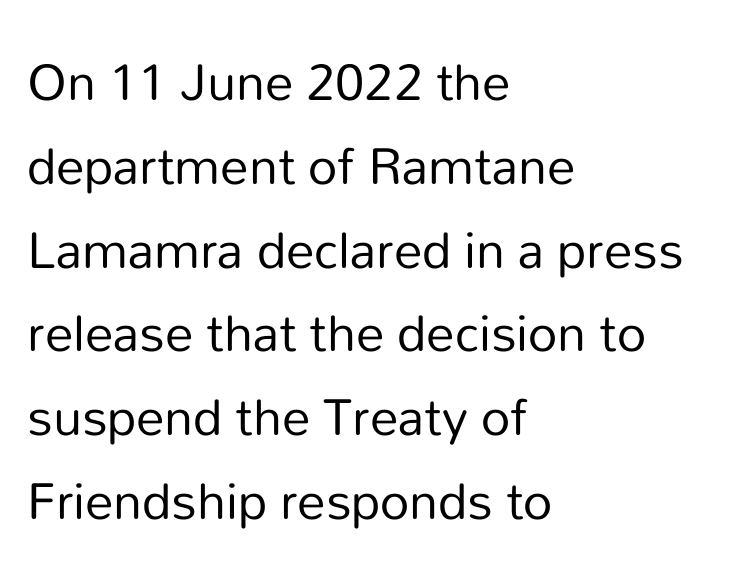
The image shows 57 px regular-weight sans-serif type, upright; set left-aligned, normal line spacing (1.47x), normal letter spacing, not underlined; low stroke contrast and a medium x-height.
